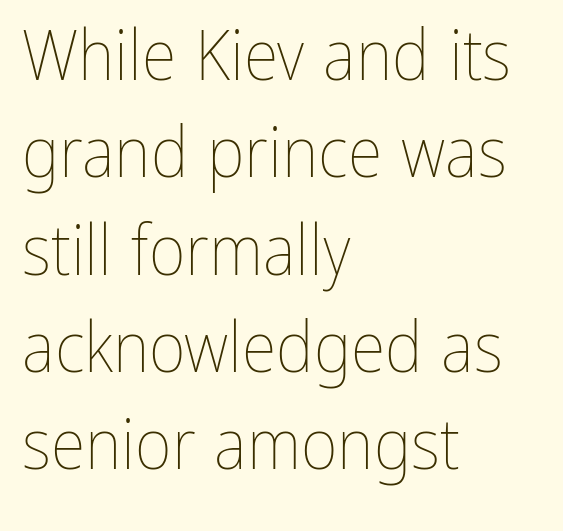
The image shows 71 px thin, condensed type, upright; set left-aligned, normal line spacing (1.37x), normal letter spacing, not underlined; low stroke contrast and a medium x-height.
